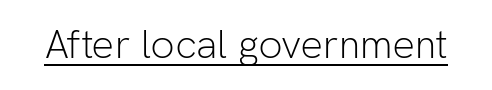
The image shows 40 px light sans-serif type, upright; set normal letter spacing, underlined; low stroke contrast and a medium x-height.
